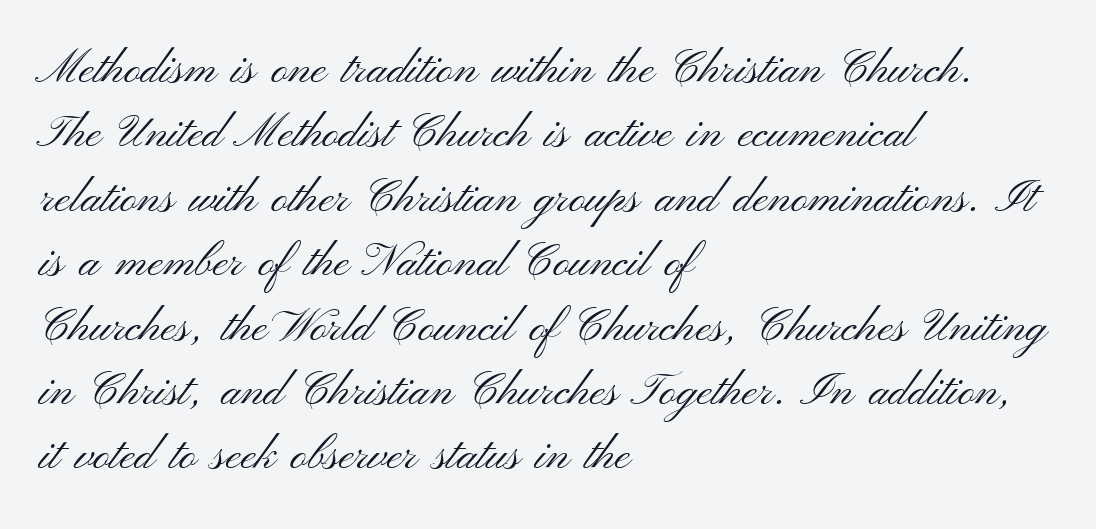
{"serif": "no", "bold": "no", "weight": "light", "width": "wide", "stroke_contrast": "medium", "x_height": "small", "monospaced": "no", "underline": "no", "align": "left", "line_spacing": "normal", "line_spacing_ratio": 1.4, "letter_spacing": "normal", "letter_spacing_em": 0.0, "glyph_px": 46}
